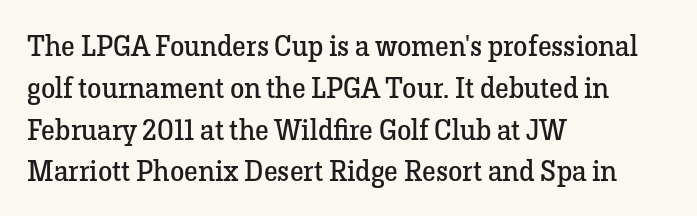
Designer's note — italics off, roman on. This rendering uses left alignment, leaving the right contour irregular. The rendering keeps characters at their native spacing. Is this a sans? No — the strokes have serifs.
